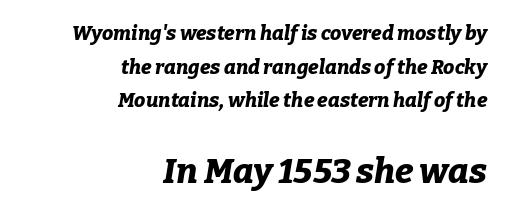
The image shows 35 px bold type, italic (leaning right); set right-aligned, normal line spacing (1.68x), normal letter spacing, not underlined; the second (bottom) block is 1.75x larger; low stroke contrast and a medium x-height.
